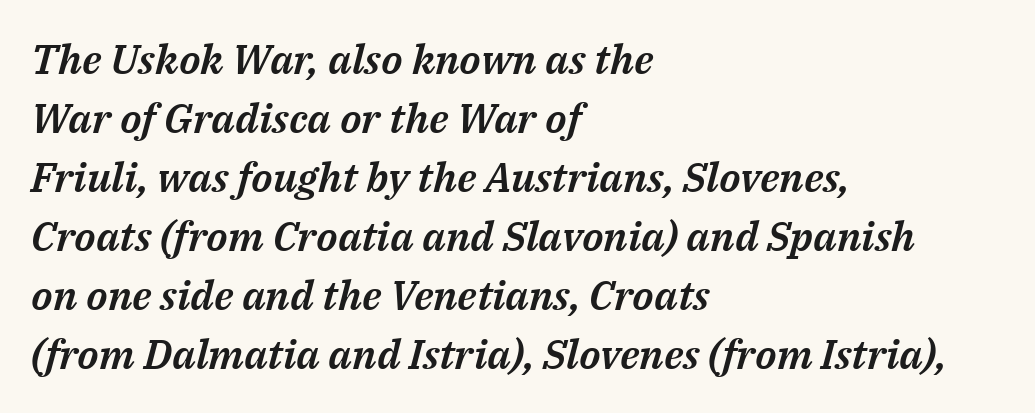
{"italic": "yes", "lean": "right", "slant_degrees": 14, "width": "normal", "stroke_contrast": "medium", "x_height": "medium", "monospaced": "no", "underline": "no", "align": "left", "line_spacing": "normal", "line_spacing_ratio": 1.44, "letter_spacing": "normal", "letter_spacing_em": 0.0, "glyph_px": 41}
